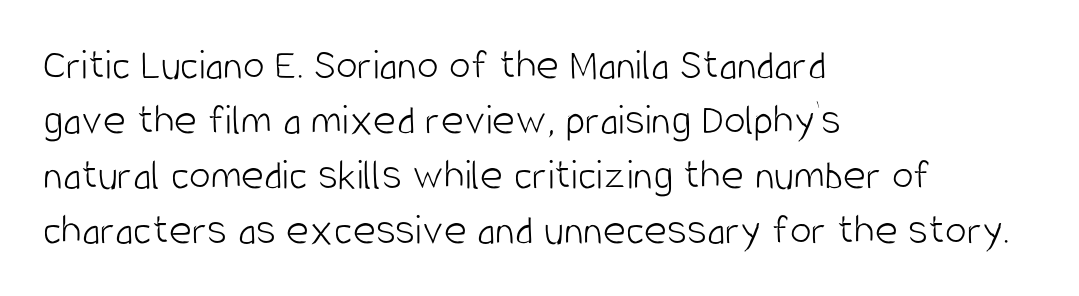
The image shows 44 px light, condensed sans-serif type, upright; set left-aligned, normal line spacing (1.25x), normal letter spacing, not underlined; low stroke contrast and a large x-height.
